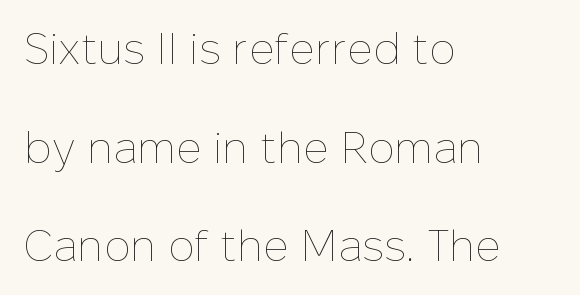
The image shows 44 px thin type, upright; set left-aligned, loose line spacing (2.24x), normal letter spacing, not underlined; low stroke contrast and a medium x-height.
